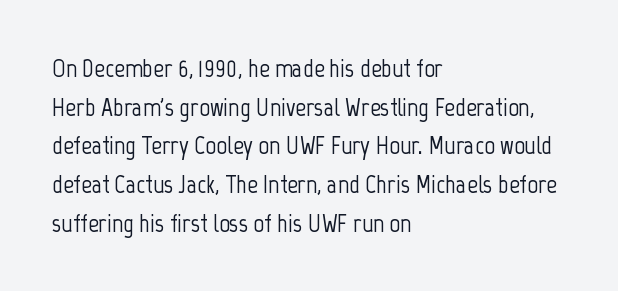
Q: Is the text italic (slanted)? A: No, it is upright.
Q: Is the text underlined? A: No.
Q: How is the paragraph aligned? A: Left-aligned.
Q: Is the spacing between letters normal or unusually wide? A: Normal.
Q: Is the spacing between lines tight, normal or loose? A: Normal.
